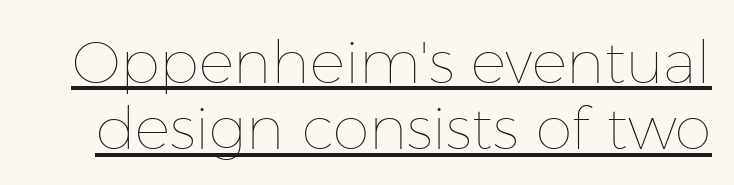
{"italic": "no", "bold": "no", "weight": "thin", "width": "normal", "stroke_contrast": "low", "x_height": "medium", "monospaced": "no", "underline": "yes", "line_spacing": "tight", "line_spacing_ratio": 1.12, "letter_spacing": "normal", "letter_spacing_em": 0.0, "glyph_px": 59}
